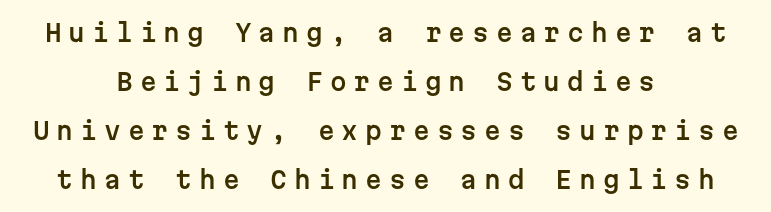
If you drew a line through each stem, it would be perfectly vertical. Is the letter spacing exaggerated? Yes — the characters are pushed far apart. A great deal of white space separates one row of letters from the next. The lines in this sample share a center point and differ in where they start and stop.
